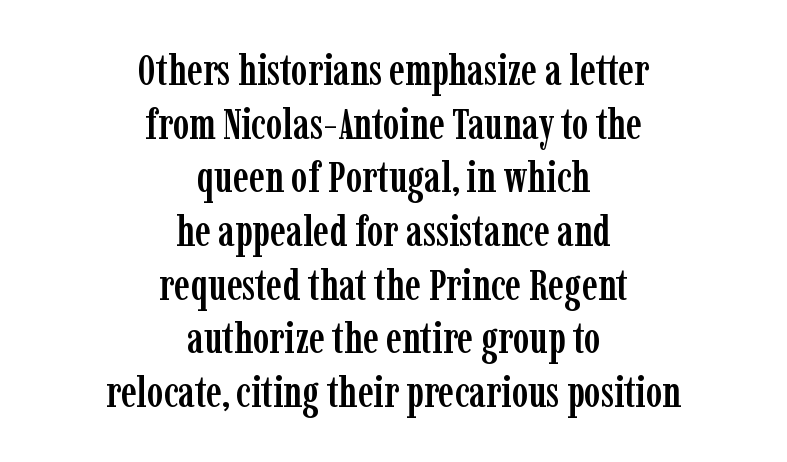
The image shows 44 px condensed serif type, upright; set centered, line spacing 1.22x, normal letter spacing, not underlined; low stroke contrast and a medium x-height.
